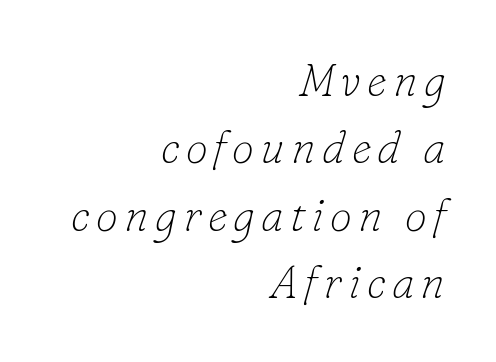
{"serif": "yes", "italic": "yes", "lean": "right", "slant_degrees": 16, "bold": "no", "weight": "thin", "width": "normal", "stroke_contrast": "low", "x_height": "small", "monospaced": "no", "underline": "no", "align": "right", "line_spacing": "normal", "line_spacing_ratio": 1.5, "glyph_px": 45}
